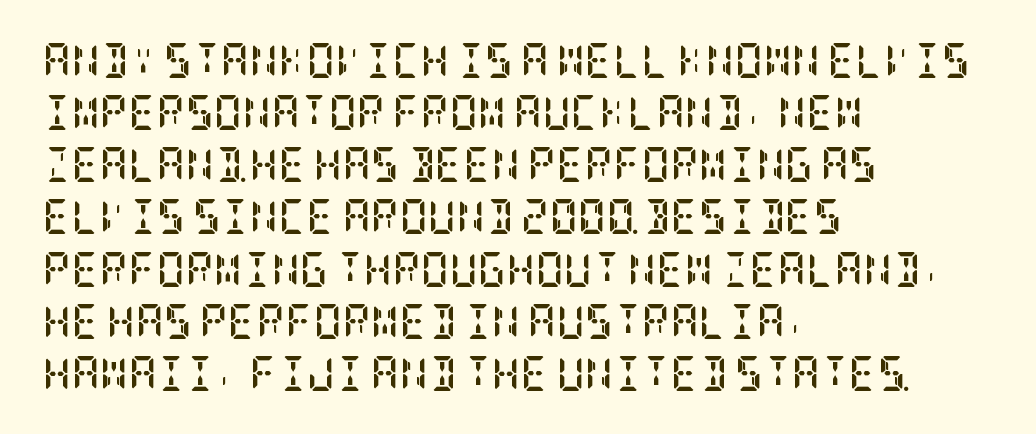
Q: Is the text bold? A: Yes.
Q: Is the text italic (slanted)? A: No, it is upright.
Q: Is the typeface a serif or a sans-serif typeface? A: Serif.
Q: Is the text underlined? A: No.
Q: How is the paragraph aligned? A: Left-aligned.
Q: Is the spacing between letters normal or unusually wide? A: Normal.
Q: Is the spacing between lines tight, normal or loose? A: Normal.
Q: Width (condensed, normal, or wide)? A: Condensed.
Q: Stroke contrast? A: Low.
Q: x-height? A: Large.
